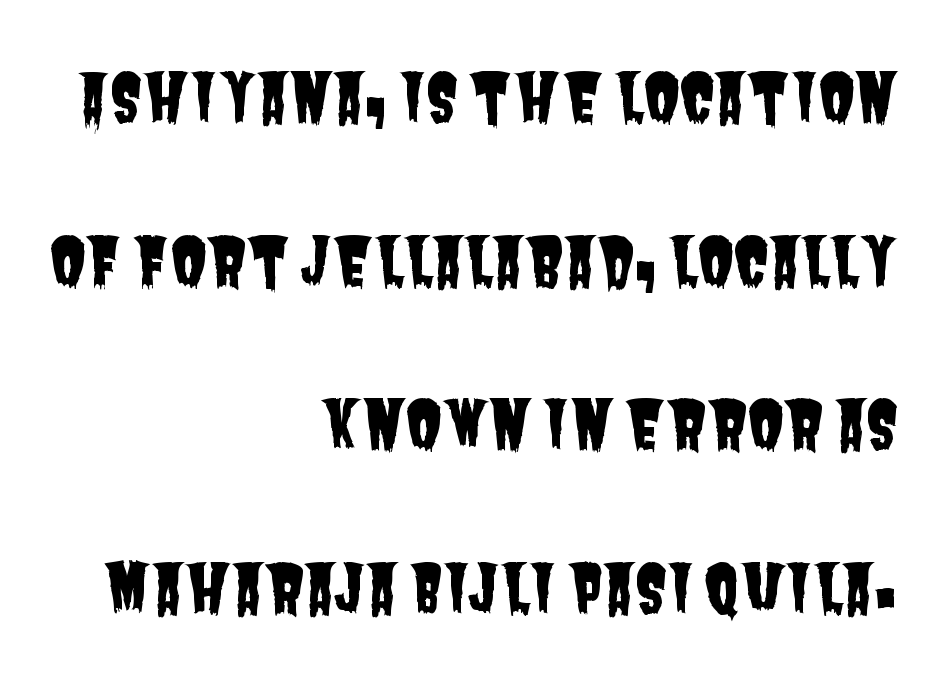
The image shows 66 px condensed sans-serif type; set right-aligned, loose line spacing (2.48x), normal letter spacing, not underlined; low stroke contrast and a large x-height.
